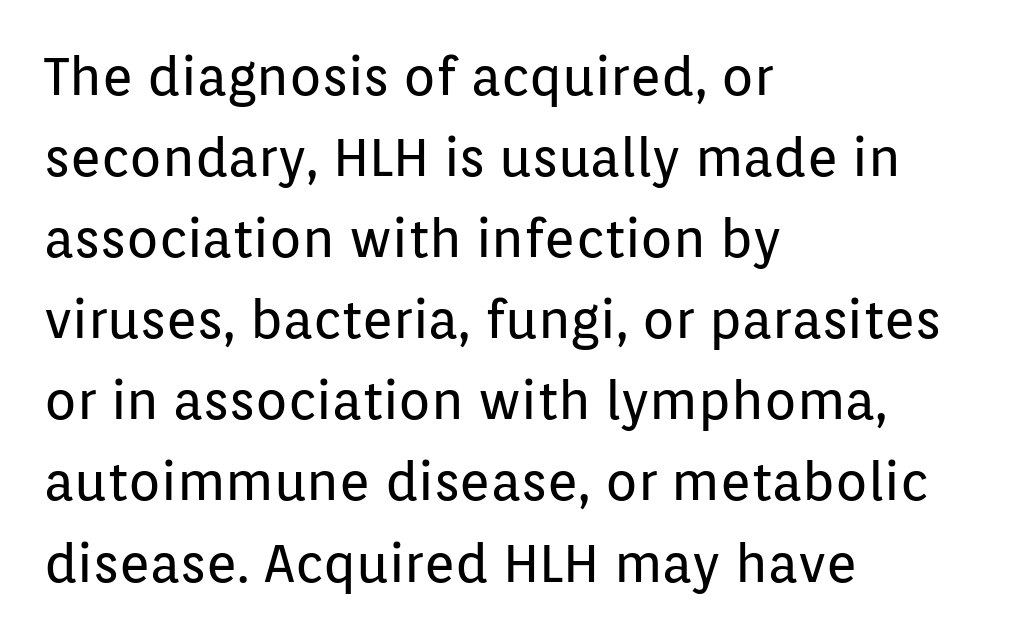
Q: Is the text bold? A: No.
Q: Is the text italic (slanted)? A: No, it is upright.
Q: Is the typeface a serif or a sans-serif typeface? A: Sans-serif.
Q: Is the text underlined? A: No.
Q: How is the paragraph aligned? A: Left-aligned.
Q: Is the spacing between letters normal or unusually wide? A: Normal.
Q: Is the spacing between lines tight, normal or loose? A: Normal.
Q: Width (condensed, normal, or wide)? A: Normal.
Q: Stroke contrast? A: Low.
Q: x-height? A: Medium.
Q: Monospaced? A: No.
